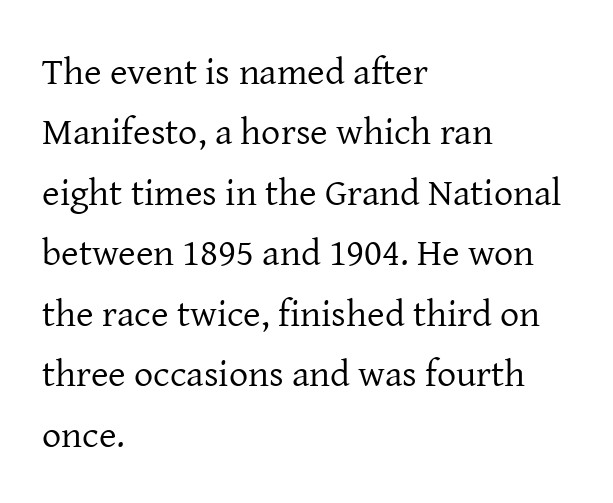
{"serif": "yes", "italic": "no", "bold": "no", "weight": "regular", "width": "normal", "stroke_contrast": "low", "x_height": "medium", "monospaced": "no", "underline": "no", "align": "left", "line_spacing": "normal", "line_spacing_ratio": 1.59, "letter_spacing": "normal", "letter_spacing_em": 0.0, "glyph_px": 38}
